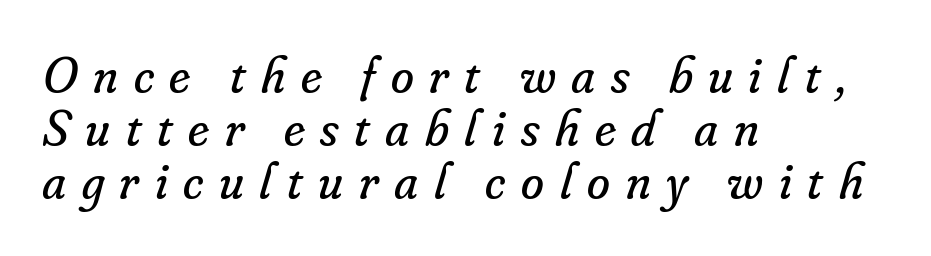
The image shows 52 px regular-weight serif type, italic (leaning right); set left-aligned, tight line spacing (1.02x), unusually wide letter spacing (+0.3 em), not underlined; low stroke contrast and a small x-height.
